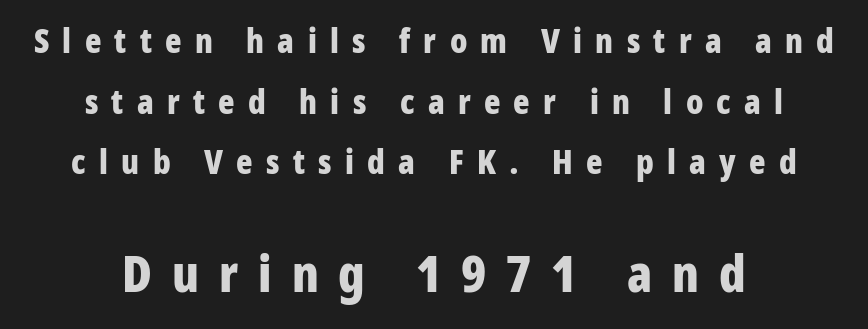
{"serif": "no", "italic": "no", "bold": "yes", "weight": "bold", "width": "condensed", "stroke_contrast": "low", "x_height": "large", "monospaced": "no", "underline": "no", "align": "center", "line_spacing_ratio": 1.78, "letter_spacing": "wide", "letter_spacing_em": 0.39, "larger_block": "second", "size_ratio": 1.5, "glyph_px": 51}
